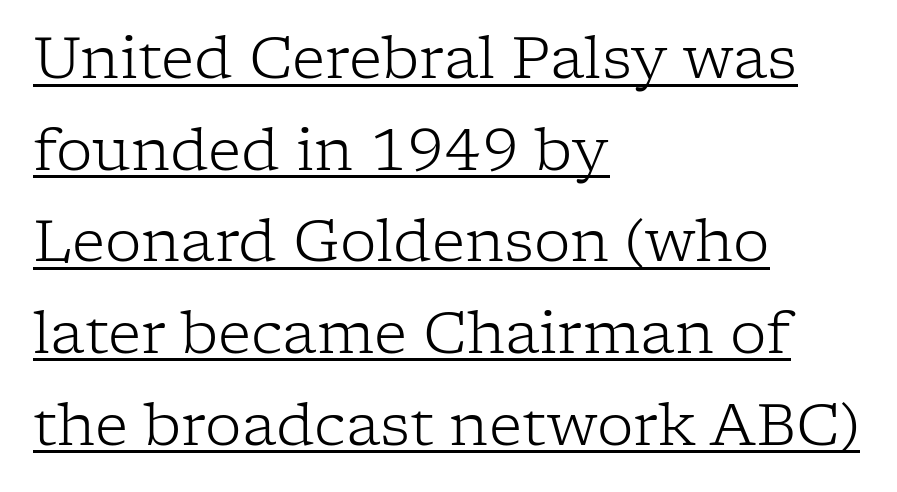
Q: Is the text bold? A: No.
Q: Is the text italic (slanted)? A: No, it is upright.
Q: Is the typeface a serif or a sans-serif typeface? A: Serif.
Q: Is the text underlined? A: Yes.
Q: How is the paragraph aligned? A: Left-aligned.
Q: Is the spacing between letters normal or unusually wide? A: Normal.
Q: Is the spacing between lines tight, normal or loose? A: Normal.
Q: Width (condensed, normal, or wide)? A: Normal.
Q: Stroke contrast? A: Low.
Q: x-height? A: Medium.
Q: Monospaced? A: No.
